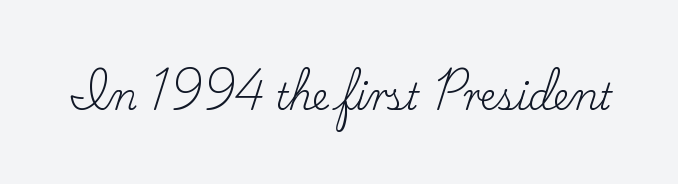
{"serif": "yes", "bold": "no", "weight": "regular", "width": "normal", "stroke_contrast": "low", "x_height": "small", "monospaced": "no", "underline": "no", "letter_spacing": "normal", "letter_spacing_em": 0.0, "glyph_px": 36}
